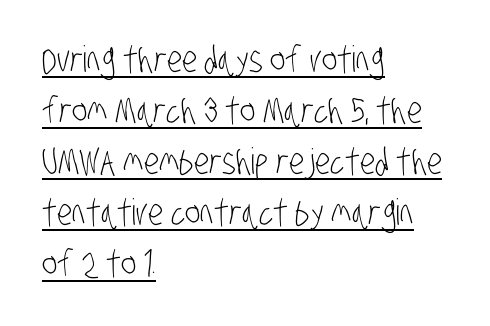
A sans-serif font was chosen for this passage. The lines in this sample share a left origin and differ only in where they stop. Each letter keeps its own natural width here, so spacing adapts to shape. The string is rendered with underlining switched on.
